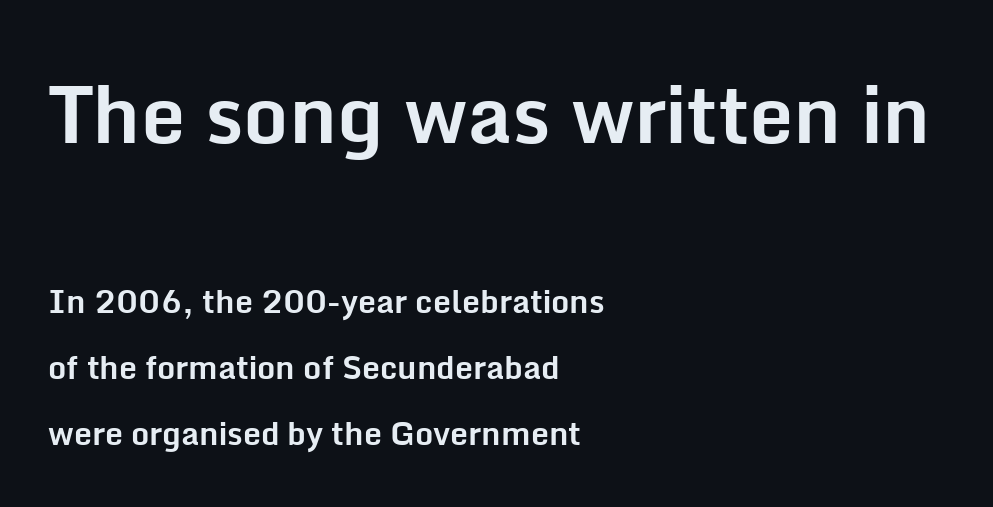
The image shows 79 px bold sans-serif type, upright; set left-aligned, loose line spacing (2.06x), normal letter spacing, not underlined; the first (top) block is 2.47x larger; low stroke contrast and a medium x-height.
